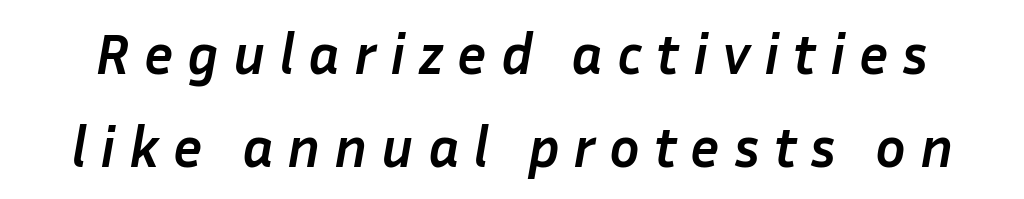
Has an underline been added? It has not. You could not count columns in this text — the font is proportionally spaced. The space between consecutive lines is moderate. The strokes are fattened all the way to bold.
